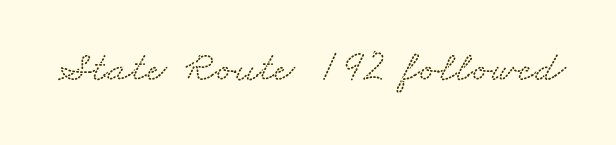
{"serif": "yes", "width": "wide", "stroke_contrast": "medium", "x_height": "small", "monospaced": "no", "underline": "no", "letter_spacing": "normal", "letter_spacing_em": 0.0, "glyph_px": 44}
